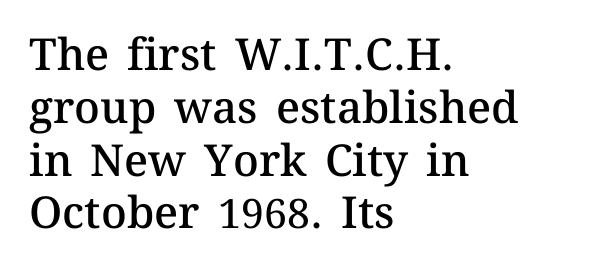
The image shows 44 px semibold type, upright; set left-aligned, line spacing 1.2x, normal letter spacing, not underlined; medium stroke contrast and a medium x-height.
